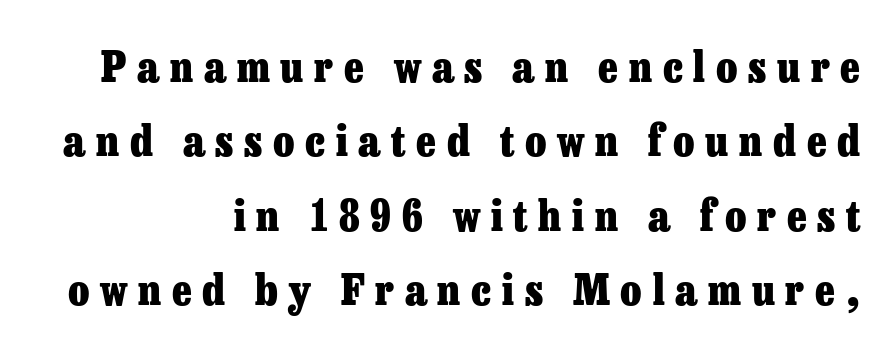
{"serif": "yes", "italic": "no", "bold": "yes", "weight": "heavy", "width": "normal", "stroke_contrast": "low", "x_height": "medium", "monospaced": "no", "underline": "no", "align": "right", "line_spacing_ratio": 1.73, "letter_spacing": "wide", "letter_spacing_em": 0.25, "glyph_px": 43}
